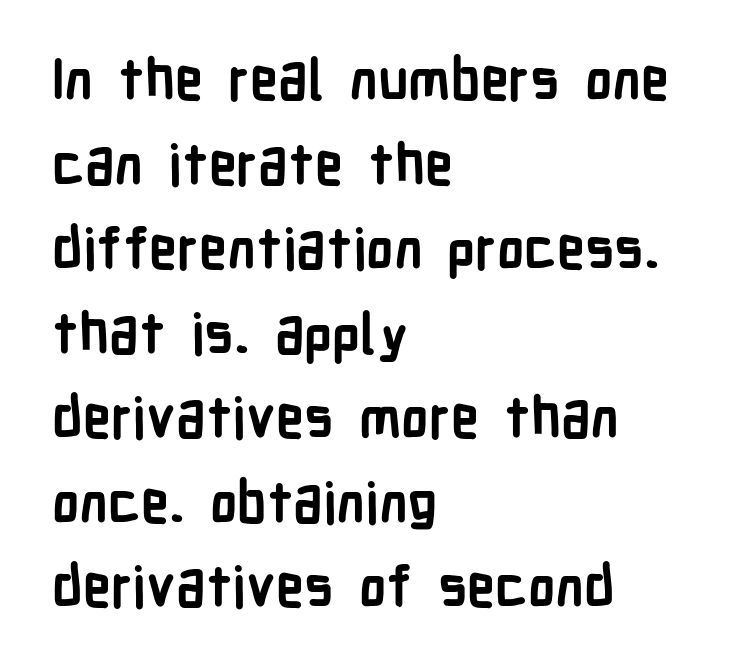
The image shows 56 px semibold, condensed sans-serif type, upright; set left-aligned, normal line spacing (1.51x), normal letter spacing, not underlined; low stroke contrast and a medium x-height.
